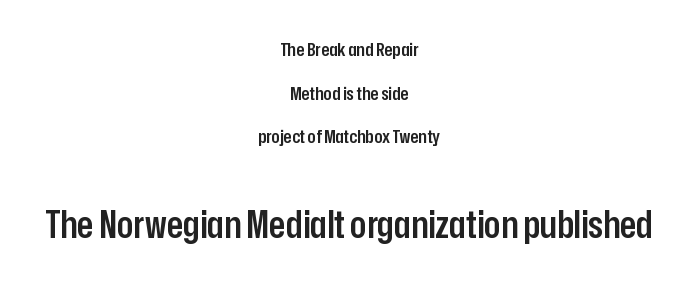
Q: Is the text bold? A: Semi-bold.
Q: Is the text italic (slanted)? A: No, it is upright.
Q: Is the typeface a serif or a sans-serif typeface? A: Sans-serif.
Q: Is the text underlined? A: No.
Q: How is the paragraph aligned? A: Centered.
Q: Is the spacing between letters normal or unusually wide? A: Normal.
Q: Is the spacing between lines tight, normal or loose? A: Loose.
Q: Which block of text is set in a larger size, the first (top) or the second (bottom)? A: The second (bottom) one.
Q: Width (condensed, normal, or wide)? A: Condensed.
Q: Stroke contrast? A: Low.
Q: x-height? A: Medium.
Q: Monospaced? A: No.
